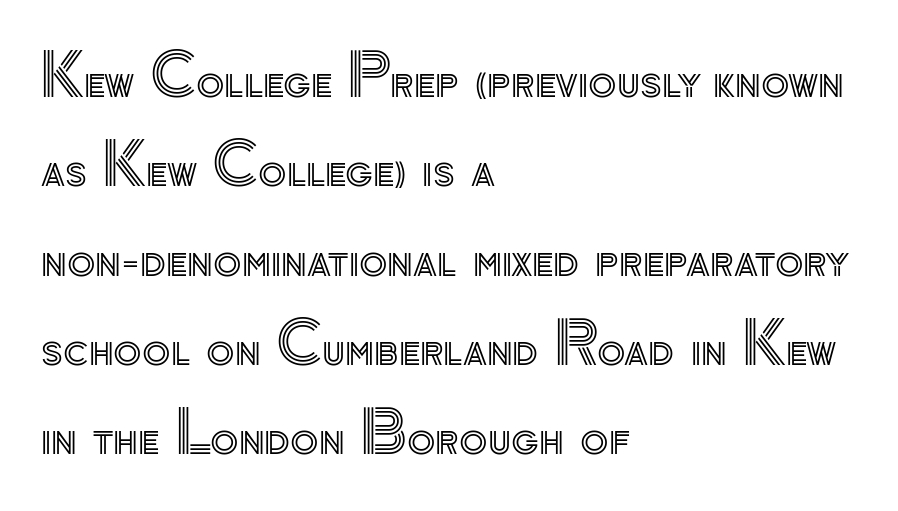
{"italic": "no", "width": "normal", "x_height": "small", "monospaced": "no", "underline": "no", "align": "left", "line_spacing": "normal", "line_spacing_ratio": 1.54, "letter_spacing": "normal", "letter_spacing_em": 0.0, "glyph_px": 58}
